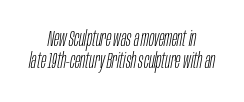
Q: Is the text bold? A: No.
Q: Is the text italic (slanted)? A: Yes, it leans right by about 10 degrees.
Q: Is the text underlined? A: No.
Q: How is the paragraph aligned? A: Centered.
Q: Is the spacing between letters normal or unusually wide? A: Normal.
Q: Is the spacing between lines tight, normal or loose? A: Tight.
